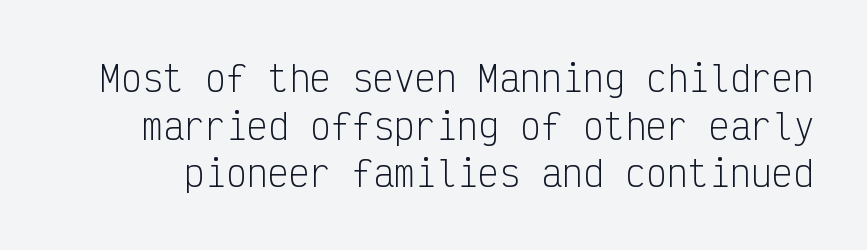
The image shows 35 px light, condensed sans-serif type, upright, monospaced; set normal line spacing (1.36x), normal letter spacing, not underlined; low stroke contrast and a medium x-height.
